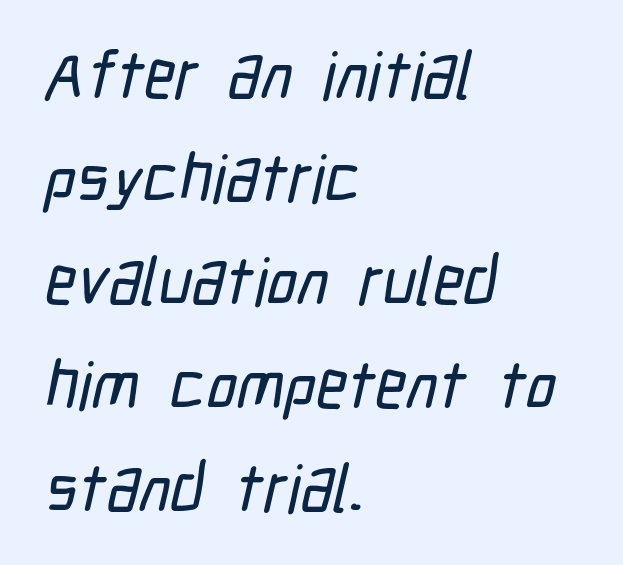
The image shows 67 px condensed sans-serif type; set left-aligned, normal line spacing (1.54x), normal letter spacing, not underlined; low stroke contrast and a medium x-height.
